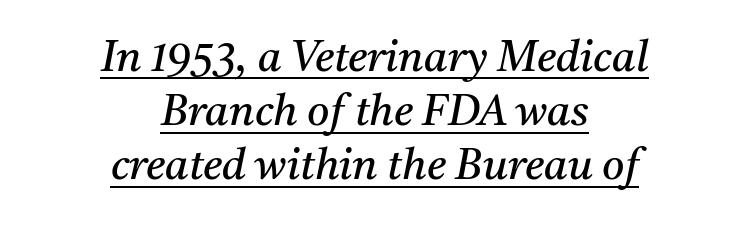
The image shows 43 px regular-weight serif type, italic (leaning right); set centered, normal line spacing (1.26x), normal letter spacing, underlined; medium stroke contrast and a medium x-height.
